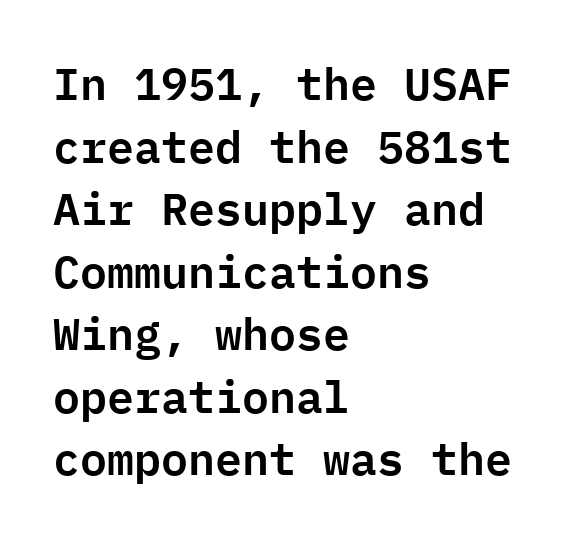
The image shows 45 px sans-serif type, upright, monospaced; set left-aligned, normal line spacing (1.39x), normal letter spacing, not underlined; low stroke contrast and a medium x-height.
